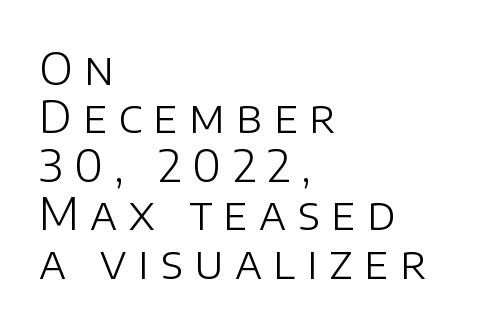
Q: Is the text bold? A: No.
Q: Is the text italic (slanted)? A: No, it is upright.
Q: Is the typeface a serif or a sans-serif typeface? A: Sans-serif.
Q: Is the text underlined? A: No.
Q: How is the paragraph aligned? A: Left-aligned.
Q: Is the spacing between letters normal or unusually wide? A: Unusually wide.
Q: Is the spacing between lines tight, normal or loose? A: Tight.
Q: Width (condensed, normal, or wide)? A: Normal.
Q: Stroke contrast? A: Low.
Q: x-height? A: Large.
Q: Monospaced? A: No.
